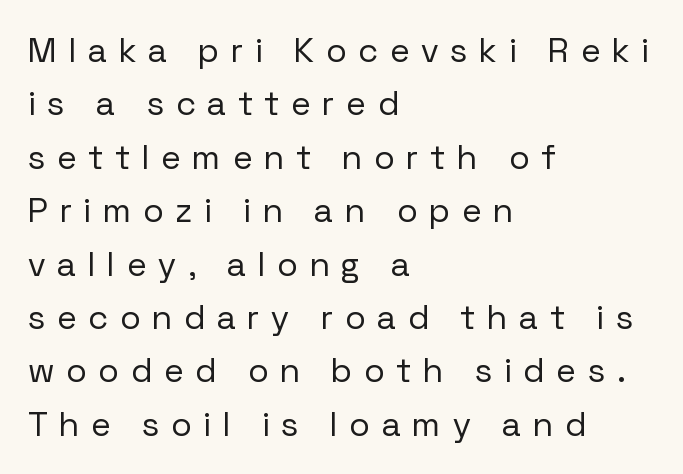
{"serif": "no", "italic": "no", "bold": "no", "weight": "regular", "width": "normal", "stroke_contrast": "low", "x_height": "medium", "monospaced": "no", "underline": "no", "align": "left", "line_spacing": "normal", "line_spacing_ratio": 1.57, "letter_spacing": "wide", "letter_spacing_em": 0.35, "glyph_px": 34}
